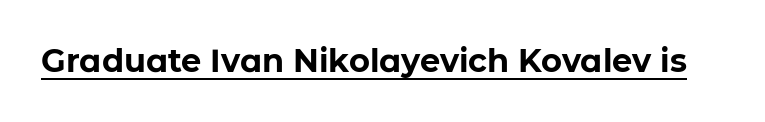
The image shows 32 px bold sans-serif type, upright; set normal letter spacing, underlined; low stroke contrast and a medium x-height.
